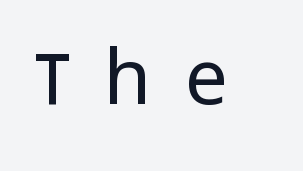
The image shows 77 px regular-weight sans-serif type, upright; set unusually wide letter spacing (+0.44 em), not underlined; low stroke contrast and a medium x-height.
